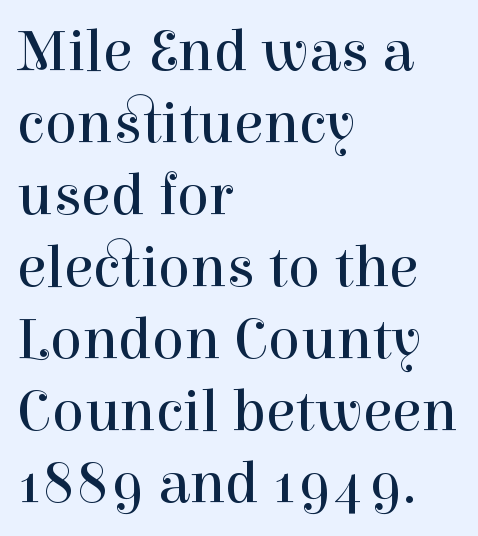
Q: Is the text bold? A: No.
Q: Is the text italic (slanted)? A: No, it is upright.
Q: Is the typeface a serif or a sans-serif typeface? A: Serif.
Q: Is the text underlined? A: No.
Q: How is the paragraph aligned? A: Left-aligned.
Q: Is the spacing between letters normal or unusually wide? A: Normal.
Q: Width (condensed, normal, or wide)? A: Normal.
Q: Stroke contrast? A: High.
Q: x-height? A: Medium.
Q: Monospaced? A: No.
